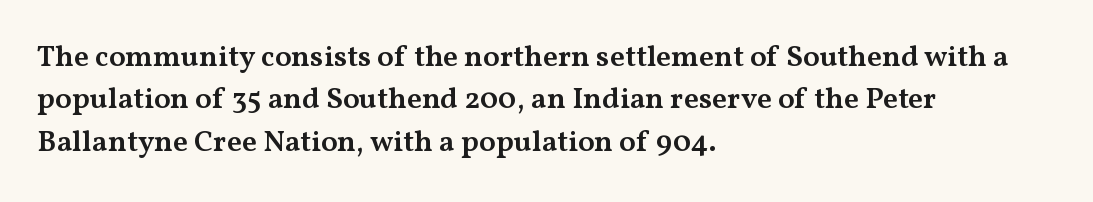
Q: Is the text bold? A: Semi-bold.
Q: Is the text italic (slanted)? A: No, it is upright.
Q: Is the typeface a serif or a sans-serif typeface? A: Serif.
Q: Is the text underlined? A: No.
Q: How is the paragraph aligned? A: Left-aligned.
Q: Is the spacing between letters normal or unusually wide? A: Normal.
Q: Is the spacing between lines tight, normal or loose? A: Normal.
Q: Width (condensed, normal, or wide)? A: Wide.
Q: Stroke contrast? A: Medium.
Q: x-height? A: Medium.
Q: Monospaced? A: No.
